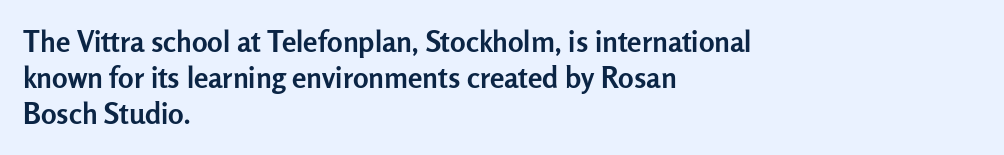
The image shows 29 px semibold sans-serif type, upright; set left-aligned, normal line spacing (1.25x), normal letter spacing, not underlined; low stroke contrast and a medium x-height.
